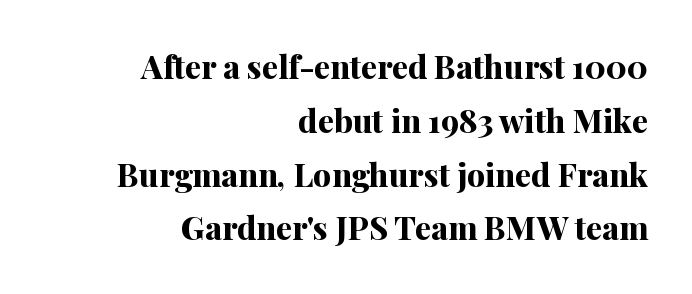
Typographic density is high because the face is bold. This sample is right-justified, so line beginnings fall wherever the words allow. The face used here is proportionally spaced, like ordinary book or web type. Type without underlining. A typesetter would call this leading conventional body-copy spacing.
